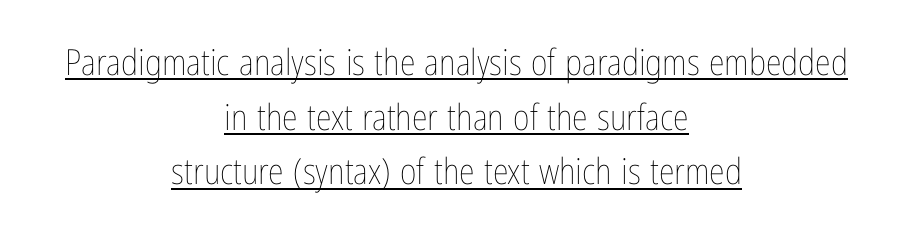
Q: Is the text bold? A: No.
Q: Is the text italic (slanted)? A: No, it is upright.
Q: Is the text underlined? A: Yes.
Q: How is the paragraph aligned? A: Centered.
Q: Is the spacing between letters normal or unusually wide? A: Normal.
Q: Is the spacing between lines tight, normal or loose? A: Normal.
Q: Width (condensed, normal, or wide)? A: Condensed.
Q: Stroke contrast? A: Low.
Q: x-height? A: Medium.
Q: Monospaced? A: No.
